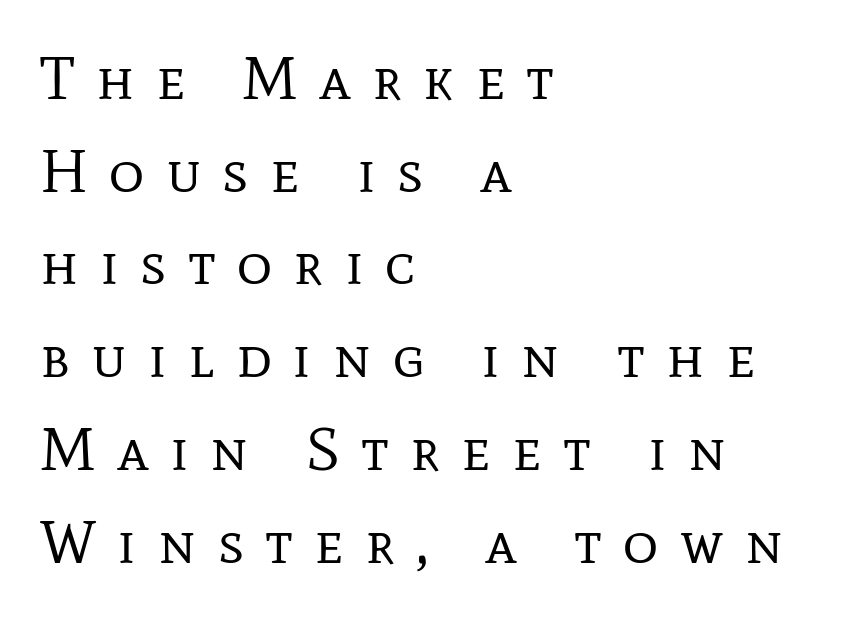
Between one letter and the next there's a generous, obvious gap. This is serif lettering, the kind often seen in printed books. These lines stack with their left ends in a neat column. The vertical gap from one line to the next is medium. The passage shown is not underscored anywhere. Varying glyph widths throughout — classic text-font behaviour.
